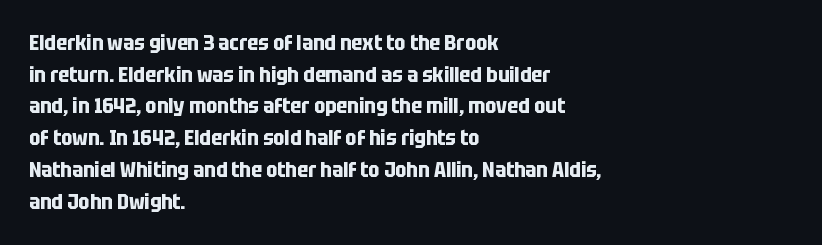
{"italic": "no", "bold": "yes", "underline": "no", "align": "left", "line_spacing": "normal", "line_spacing_ratio": 1.51, "letter_spacing": "normal", "letter_spacing_em": 0.0, "glyph_px": 21}
